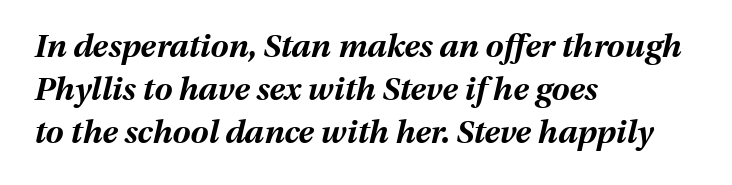
The image shows 32 px bold type, italic (leaning right); set left-aligned, normal line spacing (1.35x), normal letter spacing, not underlined; medium stroke contrast and a medium x-height.
